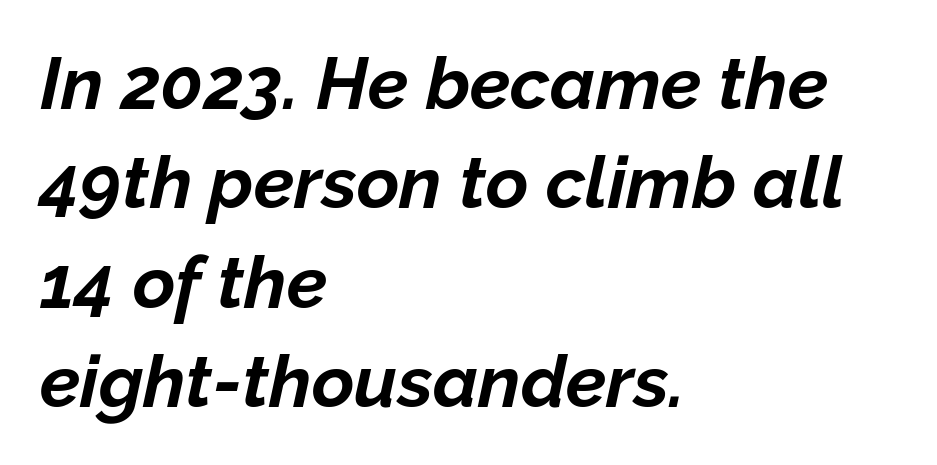
Is the letter spacing exaggerated? No — it looks like the ordinary default. The strip under each line holds only bare page. Looks like regular typesetting: each glyph gets only the width it needs. If you measured baseline to baseline, you'd find a middling distance. This rendering uses left alignment, leaving the right contour irregular. Its strokes are broad and dark, the hallmark of bold type.
